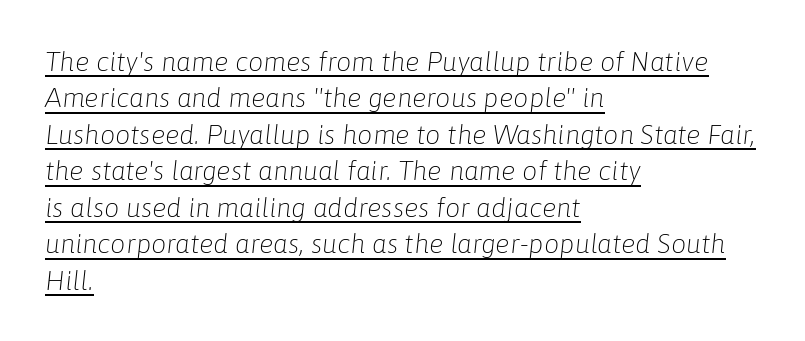
Nothing heavy about these letters — not bold at all. The rendering uses the underline text-decoration. Evenly set lines give the paragraph a standard silhouette. Honestly, the letter spacing is just normal — you wouldn't notice it. Italic? Definitely — the glyphs are oblique.
